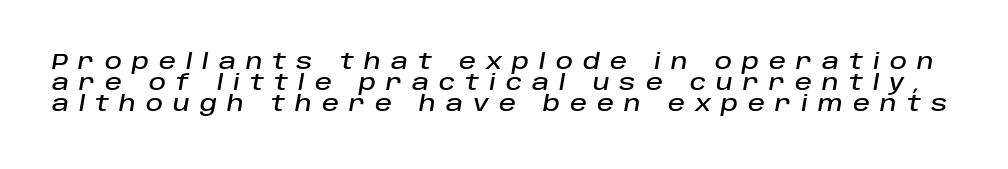
{"italic": "yes", "lean": "right", "slant_degrees": 10, "underline": "no", "line_spacing": "tight", "line_spacing_ratio": 0.99, "letter_spacing": "wide", "letter_spacing_em": 0.48, "glyph_px": 21}
